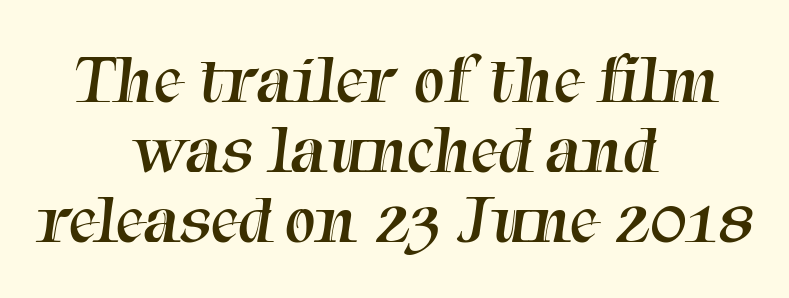
Q: Is the text bold? A: No.
Q: Is the typeface a serif or a sans-serif typeface? A: Serif.
Q: Is the text underlined? A: No.
Q: How is the paragraph aligned? A: Centered.
Q: Is the spacing between letters normal or unusually wide? A: Normal.
Q: Is the spacing between lines tight, normal or loose? A: Tight.
Q: Width (condensed, normal, or wide)? A: Normal.
Q: Stroke contrast? A: Medium.
Q: x-height? A: Medium.
Q: Monospaced? A: No.
